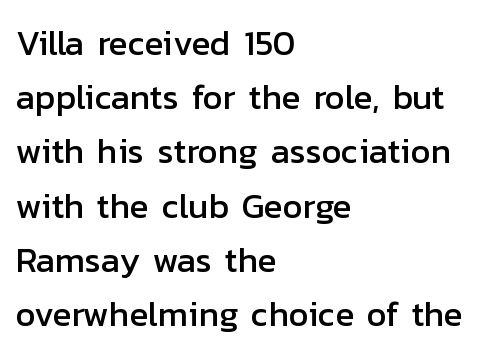
What's the leading like? Ordinary, nothing unusual. In terms of letterspacing, this is plain default setting. Is this a fixed-width face? No — the glyphs have proportional, varying widths. In CSS terms this would be text-align: left. A clean baseline with only descenders dipping below it. Check where the strokes stop: nothing finishes them off — pure sans.
